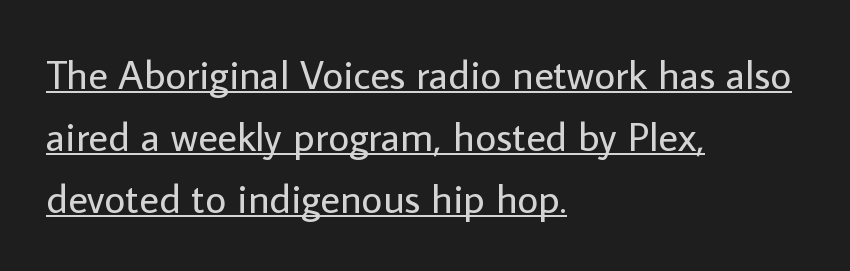
Q: Is the text bold? A: No.
Q: Is the text italic (slanted)? A: No, it is upright.
Q: Is the typeface a serif or a sans-serif typeface? A: Sans-serif.
Q: Is the text underlined? A: Yes.
Q: How is the paragraph aligned? A: Left-aligned.
Q: Is the spacing between letters normal or unusually wide? A: Normal.
Q: Is the spacing between lines tight, normal or loose? A: Normal.
Q: Width (condensed, normal, or wide)? A: Normal.
Q: Stroke contrast? A: Low.
Q: x-height? A: Medium.
Q: Monospaced? A: No.
